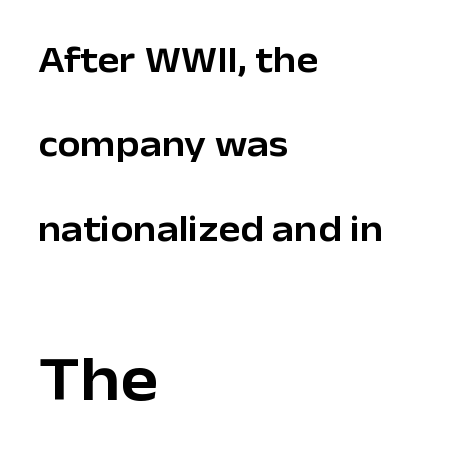
{"serif": "no", "italic": "no", "width": "normal", "stroke_contrast": "low", "x_height": "medium", "monospaced": "no", "underline": "no", "align": "left", "line_spacing": "loose", "line_spacing_ratio": 2.28, "letter_spacing": "normal", "letter_spacing_em": 0.0, "larger_block": "second", "size_ratio": 1.73, "glyph_px": 64}
